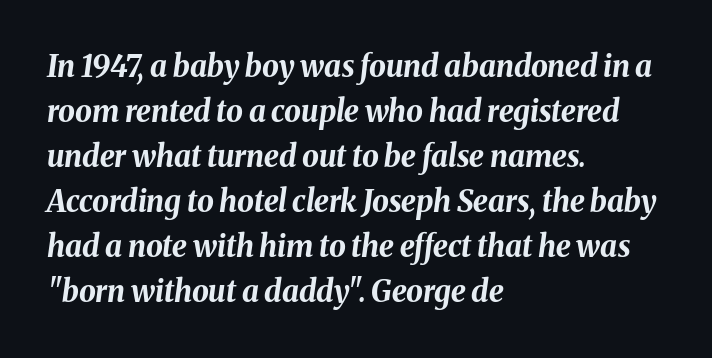
The image shows 30 px bold type, italic (leaning right); set left-aligned, normal line spacing (1.5x), normal letter spacing, not underlined; medium stroke contrast and a medium x-height.
